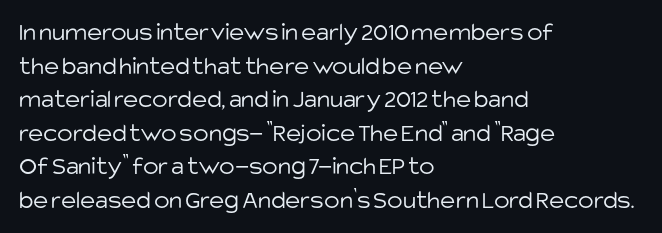
{"italic": "no", "bold": "no", "underline": "no", "align": "left", "line_spacing": "normal", "line_spacing_ratio": 1.29, "letter_spacing": "normal", "letter_spacing_em": 0.0, "glyph_px": 26}
